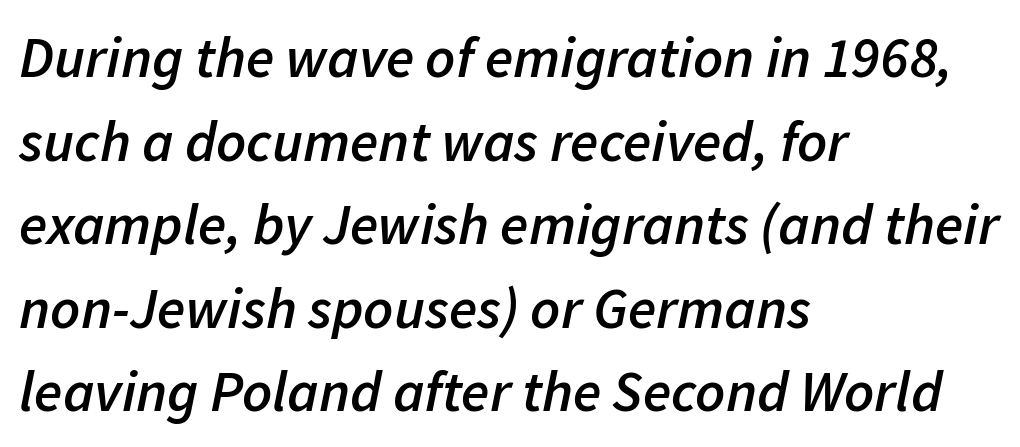
The image shows 58 px semibold type, italic (leaning right); set left-aligned, normal line spacing (1.44x), normal letter spacing, not underlined; low stroke contrast and a medium x-height.
